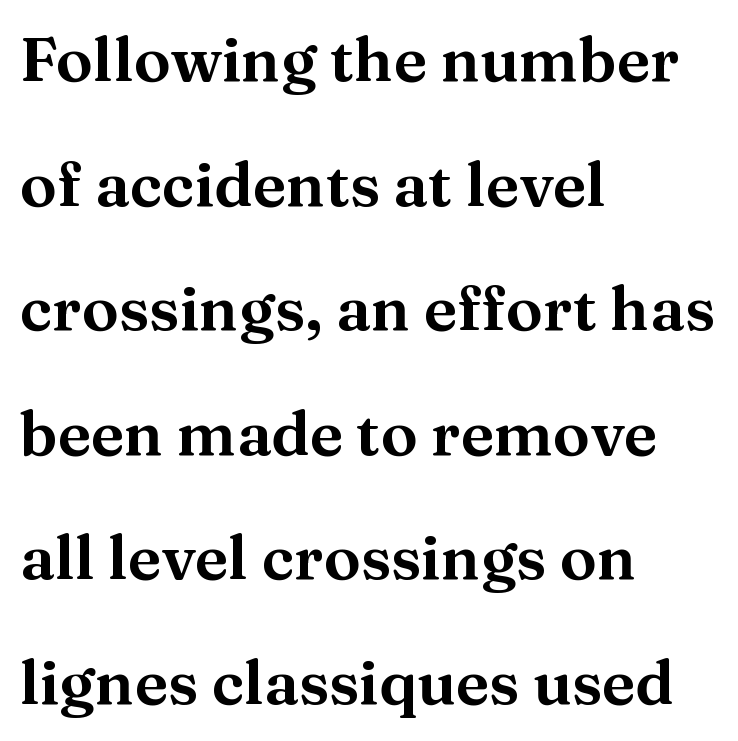
Q: Is the text italic (slanted)? A: No, it is upright.
Q: Is the typeface a serif or a sans-serif typeface? A: Serif.
Q: Is the text underlined? A: No.
Q: How is the paragraph aligned? A: Left-aligned.
Q: Is the spacing between letters normal or unusually wide? A: Normal.
Q: Is the spacing between lines tight, normal or loose? A: Loose.
Q: Width (condensed, normal, or wide)? A: Normal.
Q: Stroke contrast? A: Medium.
Q: x-height? A: Medium.
Q: Monospaced? A: No.
